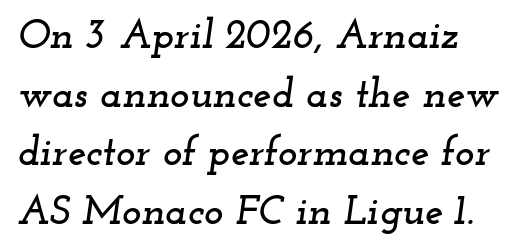
The image shows 41 px wide serif type, italic (leaning right); set left-aligned, normal line spacing (1.43x), normal letter spacing, not underlined; low stroke contrast and a small x-height.
